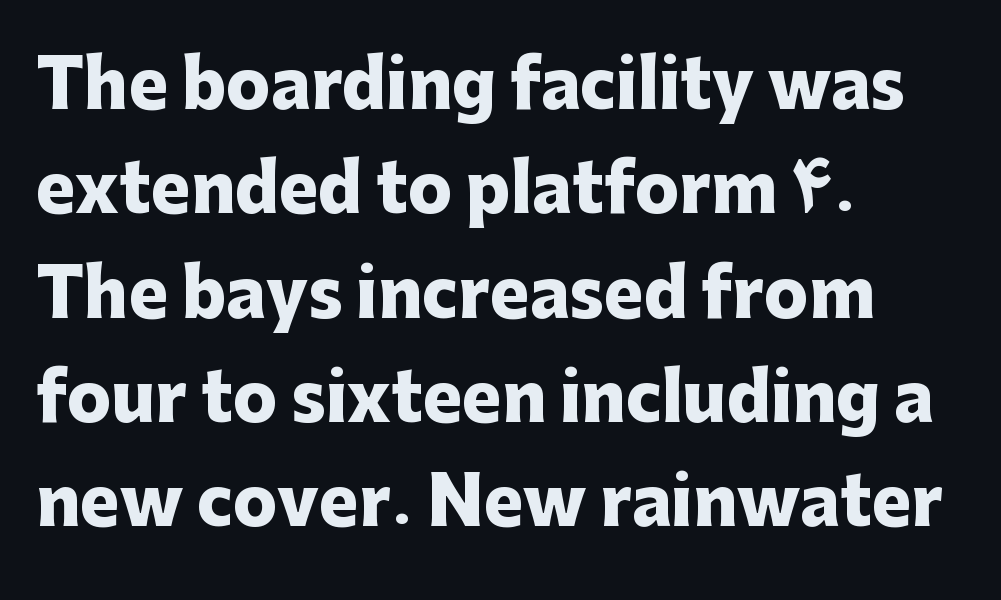
Tall strokes in this sample are plumb rather than angled. These lines keep a tight, regular rhythm from letter to letter. The baseline area is clear. Font category for this specimen: sans-serif.
